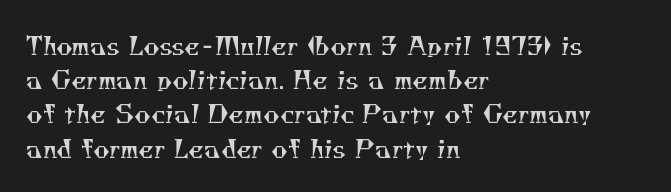
A clean baseline with only descenders dipping below it. Counters stay open thanks to moderate or lighter strokes. Words appear dense and cohesive because spacing is normal. Quick note: interline space is typical. Alignment: flush left.
